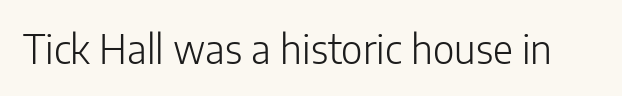
The letters advance in unequal steps, a hallmark of proportional type. Type style note: lacks serifs. Compared with typical body copy, the letter spacing here is the same. Heft: none added — not bold. Notice how the stems are strictly vertical — no italics here. Beneath every word, the page is bare.
